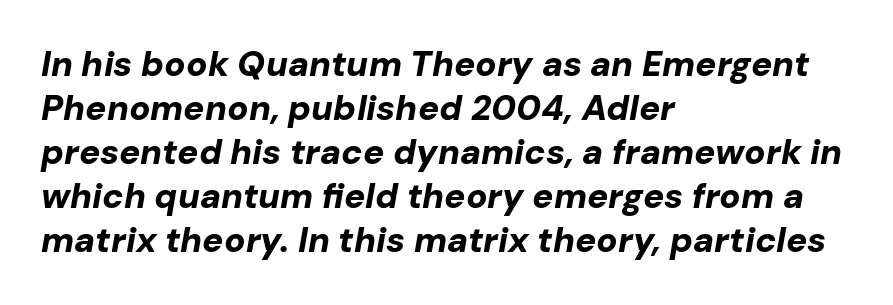
{"italic": "yes", "lean": "right", "slant_degrees": 10, "bold": "yes", "weight": "bold", "width": "normal", "stroke_contrast": "low", "x_height": "medium", "monospaced": "no", "underline": "no", "align": "left", "line_spacing": "normal", "line_spacing_ratio": 1.26, "letter_spacing": "normal", "letter_spacing_em": 0.0, "glyph_px": 35}
